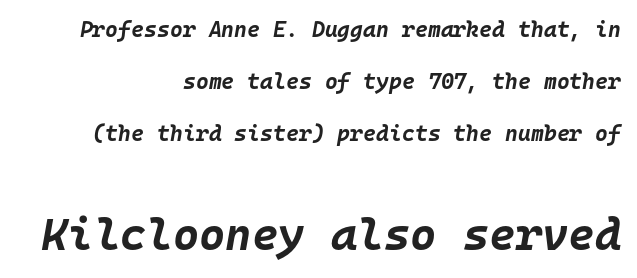
The image shows 45 px bold type, italic (leaning right), monospaced; set right-aligned, loose line spacing (2.37x), normal letter spacing, not underlined; the second (bottom) block is 2.05x larger; low stroke contrast and a large x-height.
